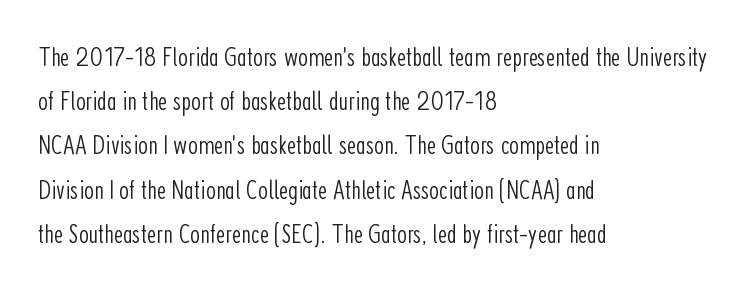
You could call the tracking neutral — neither tight nor loose. The typography opts for an upright posture over an oblique one. Think of a printed novel: that variable character pitch is what you see here. Classification — sans serif. The compositor pushed each line to the left boundary.
